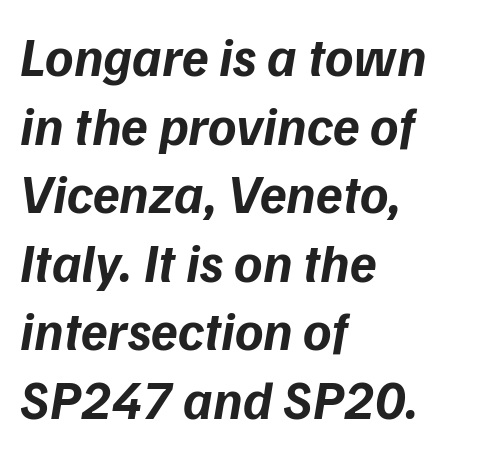
Q: Is the text bold? A: Yes.
Q: Is the text italic (slanted)? A: Yes, it leans right by about 9 degrees.
Q: Is the text underlined? A: No.
Q: How is the paragraph aligned? A: Left-aligned.
Q: Is the spacing between letters normal or unusually wide? A: Normal.
Q: Is the spacing between lines tight, normal or loose? A: Normal.
Q: Width (condensed, normal, or wide)? A: Normal.
Q: Stroke contrast? A: Low.
Q: x-height? A: Medium.
Q: Monospaced? A: No.
